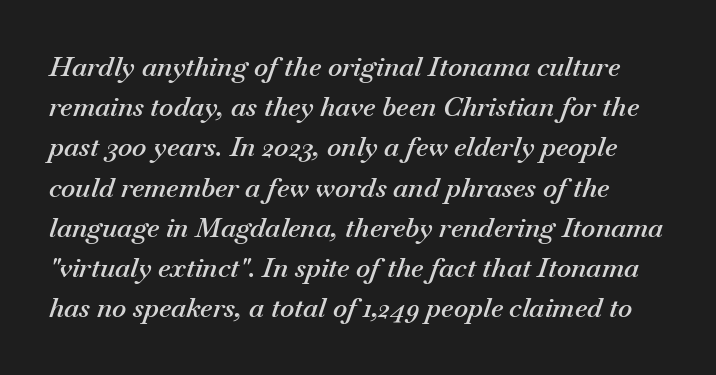
Compared with an ordinary text face, these strokes are moderately heavier — a semibold. The vertical gap from one line to the next is medium. Letter spacing: default. The foot of each line stays bare and open. Notice how the stems are inclined rather than vertical — that's the hallmark of italics.
